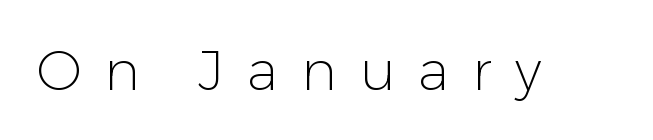
{"serif": "no", "italic": "no", "bold": "no", "weight": "light", "width": "normal", "stroke_contrast": "low", "x_height": "medium", "monospaced": "no", "underline": "no", "letter_spacing": "wide", "letter_spacing_em": 0.42, "glyph_px": 55}
